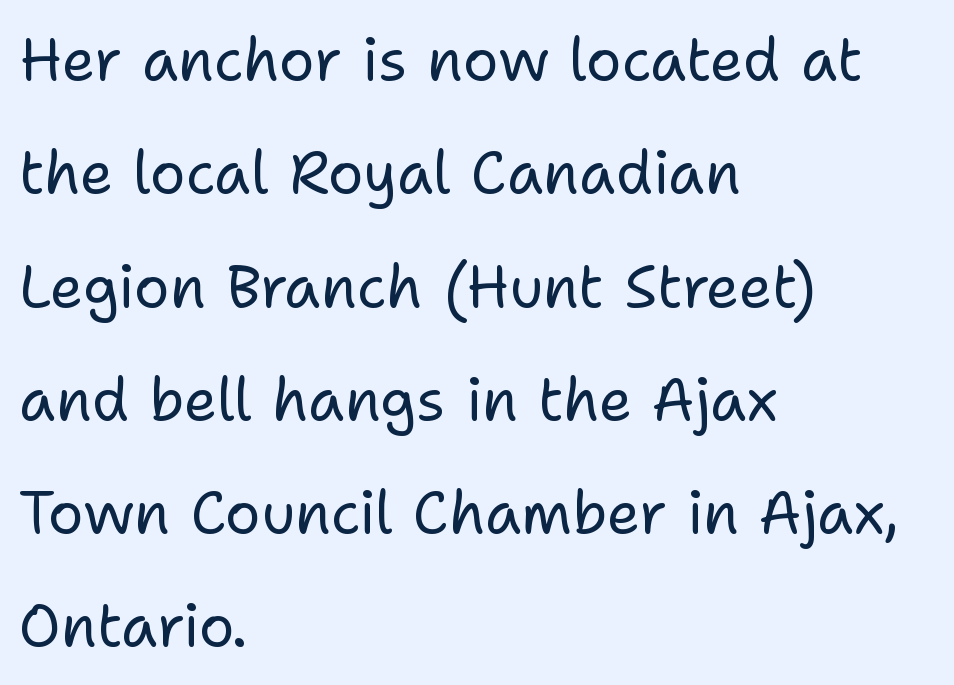
Q: Is the text bold? A: No.
Q: Is the text italic (slanted)? A: No, it is upright.
Q: Is the typeface a serif or a sans-serif typeface? A: Sans-serif.
Q: Is the text underlined? A: No.
Q: How is the paragraph aligned? A: Left-aligned.
Q: Is the spacing between letters normal or unusually wide? A: Normal.
Q: Is the spacing between lines tight, normal or loose? A: Loose.
Q: Width (condensed, normal, or wide)? A: Normal.
Q: Stroke contrast? A: Low.
Q: x-height? A: Medium.
Q: Monospaced? A: No.
